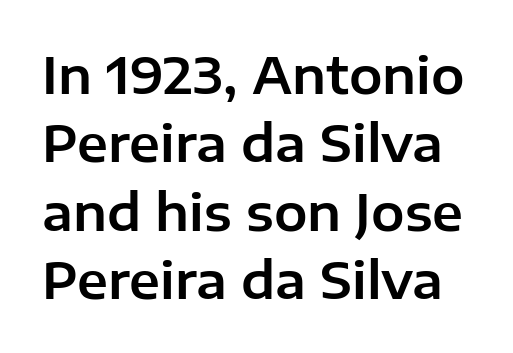
Q: Is the text italic (slanted)? A: No, it is upright.
Q: Is the typeface a serif or a sans-serif typeface? A: Sans-serif.
Q: Is the text underlined? A: No.
Q: Is the spacing between letters normal or unusually wide? A: Normal.
Q: Is the spacing between lines tight, normal or loose? A: Normal.
Q: Width (condensed, normal, or wide)? A: Normal.
Q: Stroke contrast? A: Low.
Q: x-height? A: Medium.
Q: Monospaced? A: No.
